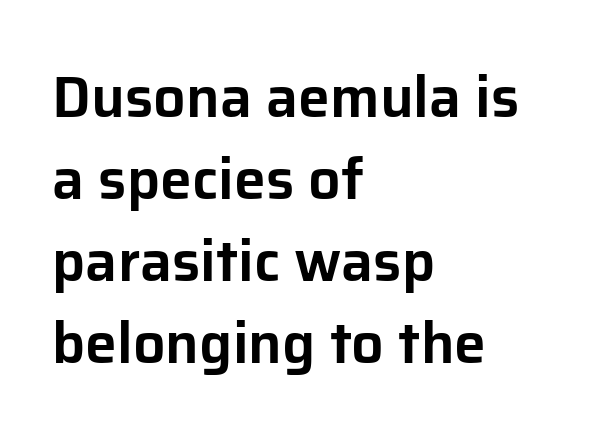
Quick note: interline space is typical. Each letter keeps its own natural width here, so spacing adapts to shape. The typography opts for an upright posture over an oblique one. Descender tails drop into unmarked territory.
